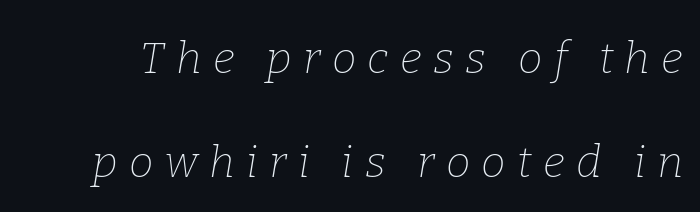
{"serif": "yes", "italic": "yes", "lean": "right", "slant_degrees": 9, "bold": "no", "weight": "thin", "width": "normal", "stroke_contrast": "low", "x_height": "medium", "monospaced": "no", "underline": "no", "line_spacing": "loose", "line_spacing_ratio": 2.37, "letter_spacing": "wide", "letter_spacing_em": 0.26, "glyph_px": 44}
